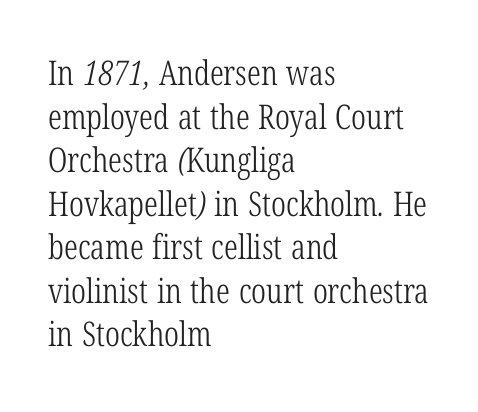
The image shows 34 px light, condensed serif type; set left-aligned, normal line spacing (1.28x), normal letter spacing, not underlined; low stroke contrast and a medium x-height.
